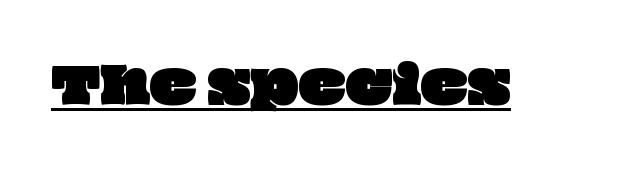
The image shows 49 px wide type; set normal letter spacing, underlined; low stroke contrast and a large x-height.
